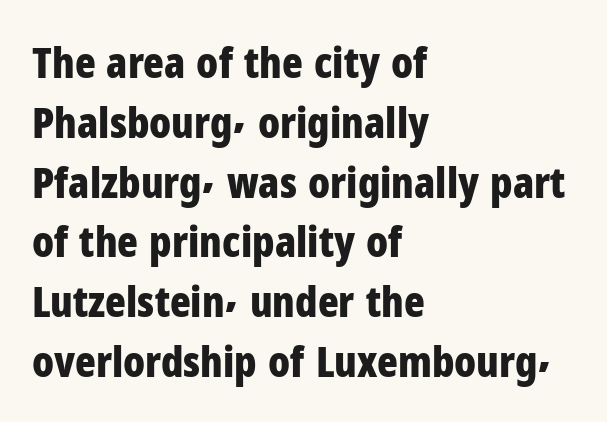
Do the characters align in a grid? No, the font is proportional. Type without underlining. Weight check: bold — yes, fully. Does the lettering tilt? It doesn't — this is upright.
